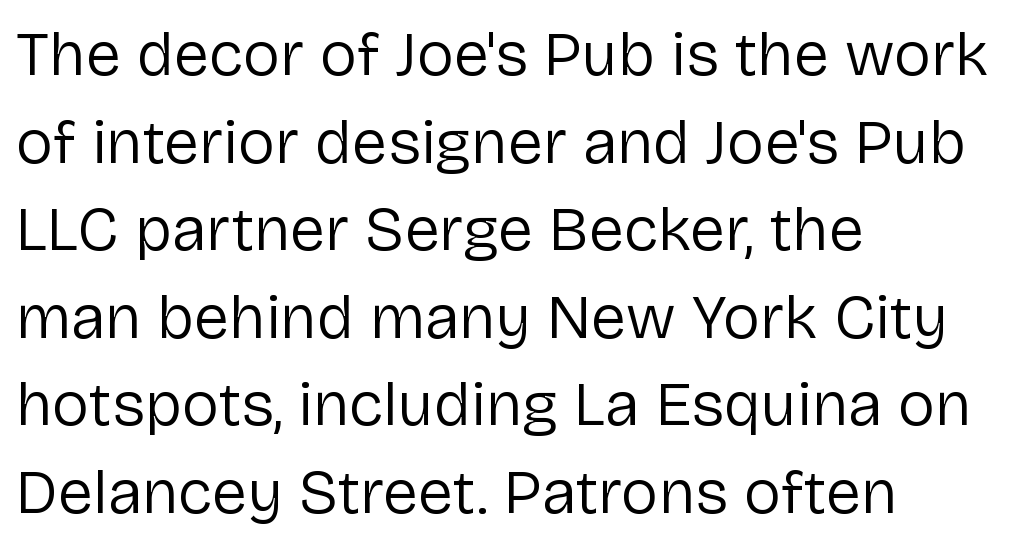
The image shows 63 px regular-weight sans-serif type, upright; set left-aligned, normal line spacing (1.39x), normal letter spacing, not underlined; low stroke contrast and a medium x-height.
